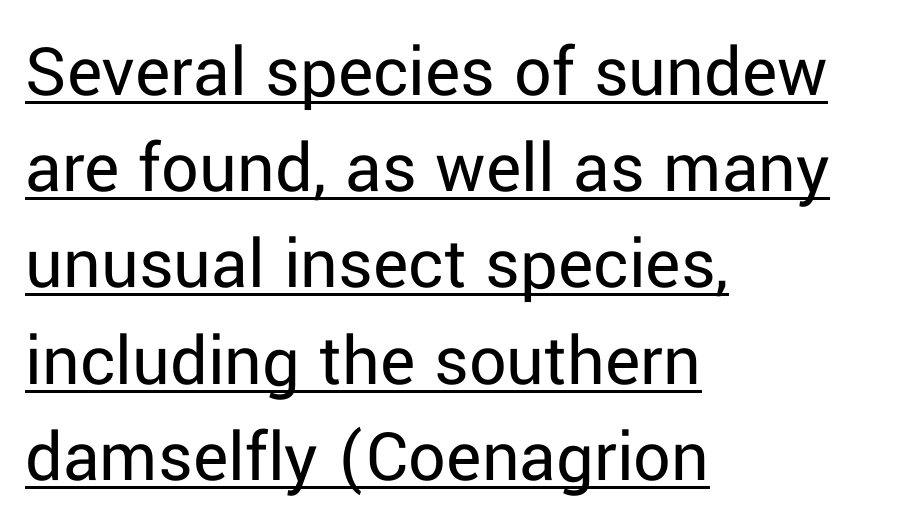
Q: Is the text bold? A: No.
Q: Is the text italic (slanted)? A: No, it is upright.
Q: Is the typeface a serif or a sans-serif typeface? A: Sans-serif.
Q: Is the text underlined? A: Yes.
Q: How is the paragraph aligned? A: Left-aligned.
Q: Is the spacing between letters normal or unusually wide? A: Normal.
Q: Is the spacing between lines tight, normal or loose? A: Normal.
Q: Width (condensed, normal, or wide)? A: Normal.
Q: Stroke contrast? A: Low.
Q: x-height? A: Medium.
Q: Monospaced? A: No.
